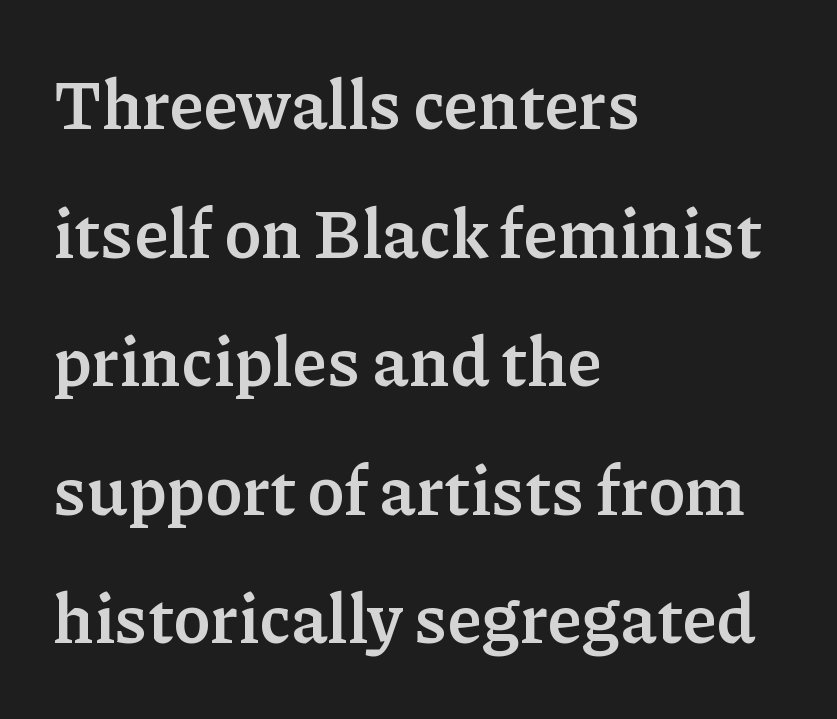
{"serif": "yes", "italic": "no", "bold": "yes", "weight": "semibold", "width": "normal", "stroke_contrast": "low", "x_height": "medium", "monospaced": "no", "underline": "no", "align": "left", "line_spacing_ratio": 1.89, "letter_spacing": "normal", "letter_spacing_em": 0.0, "glyph_px": 68}
